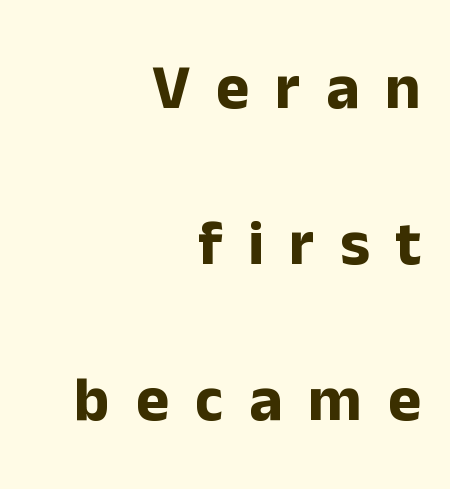
{"serif": "no", "italic": "no", "bold": "yes", "weight": "bold", "width": "normal", "stroke_contrast": "low", "x_height": "medium", "monospaced": "no", "underline": "no", "align": "right", "line_spacing": "loose", "line_spacing_ratio": 2.48, "letter_spacing": "wide", "letter_spacing_em": 0.41, "glyph_px": 63}
